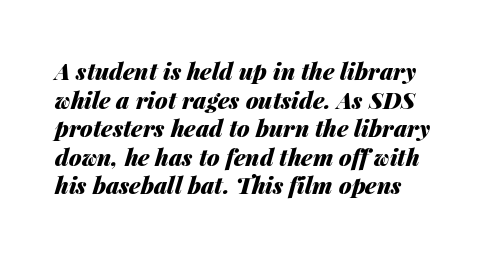
The image shows 23 px bold type, italic (leaning right); set line spacing 1.24x, normal letter spacing, not underlined.
